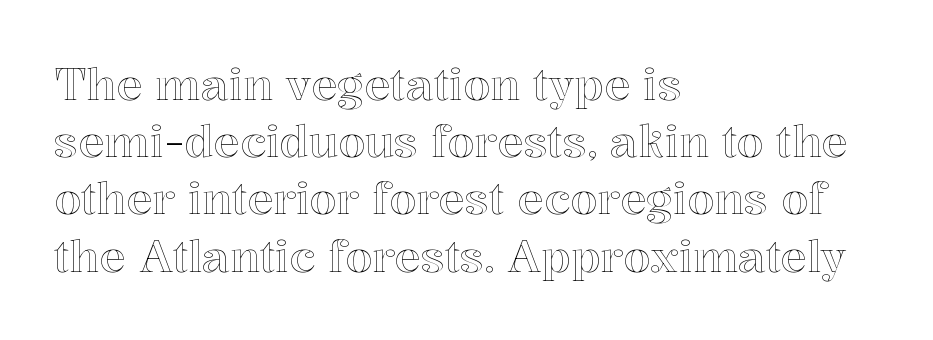
Line beginnings align vertically; line endings do not. The rendering uses natural spacing where letterforms have individual widths. Honestly, the letter spacing is just normal — you wouldn't notice it. The strip under each line holds only bare page.
